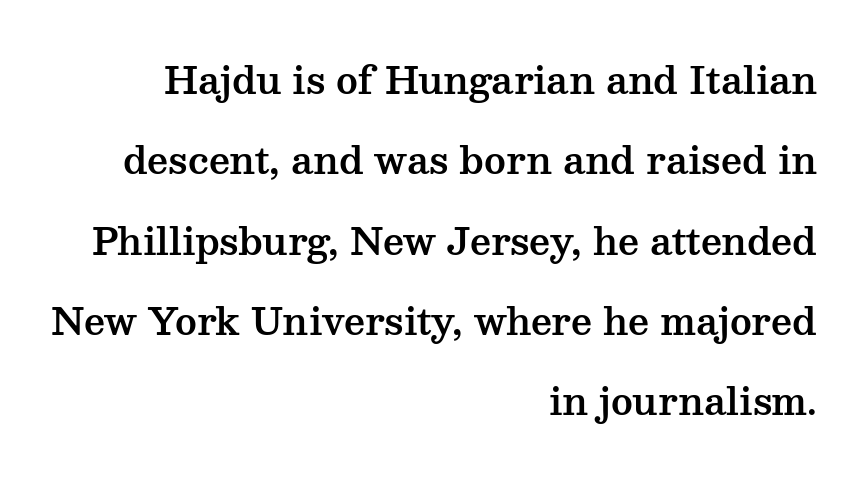
Q: Is the text italic (slanted)? A: No, it is upright.
Q: Is the typeface a serif or a sans-serif typeface? A: Serif.
Q: Is the text underlined? A: No.
Q: How is the paragraph aligned? A: Right-aligned.
Q: Is the spacing between letters normal or unusually wide? A: Normal.
Q: Is the spacing between lines tight, normal or loose? A: Loose.
Q: Width (condensed, normal, or wide)? A: Wide.
Q: Stroke contrast? A: Medium.
Q: x-height? A: Medium.
Q: Monospaced? A: No.
